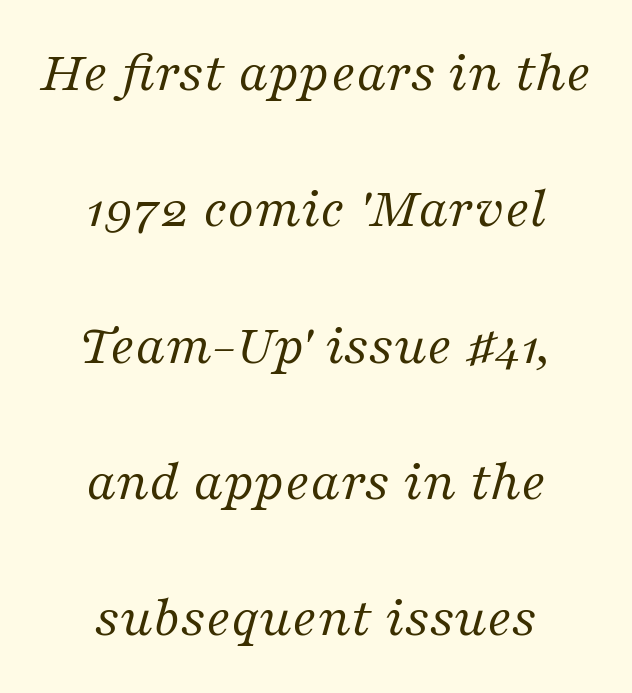
The image shows 58 px regular-weight serif type, italic (leaning right); set centered, loose line spacing (2.35x), normal letter spacing, not underlined; medium stroke contrast and a medium x-height.
